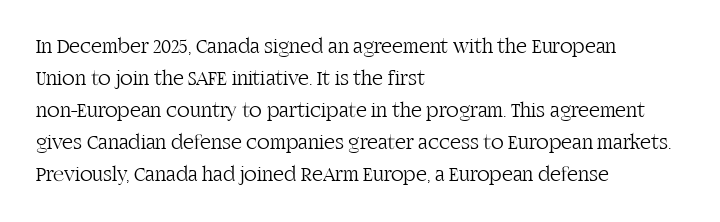
Q: Is the text bold? A: No.
Q: Is the text italic (slanted)? A: No, it is upright.
Q: Is the text underlined? A: No.
Q: How is the paragraph aligned? A: Left-aligned.
Q: Is the spacing between letters normal or unusually wide? A: Normal.
Q: Is the spacing between lines tight, normal or loose? A: Normal.
